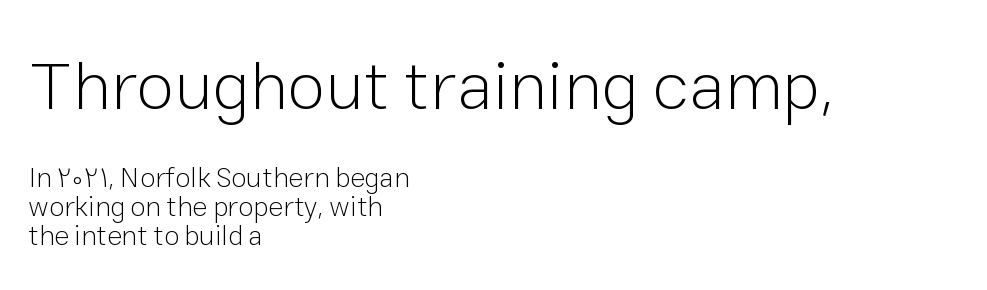
The image shows 69 px light sans-serif type, upright; set left-aligned, tight line spacing (1.03x), normal letter spacing, not underlined; the first (top) block is 2.46x larger; low stroke contrast and a medium x-height.
